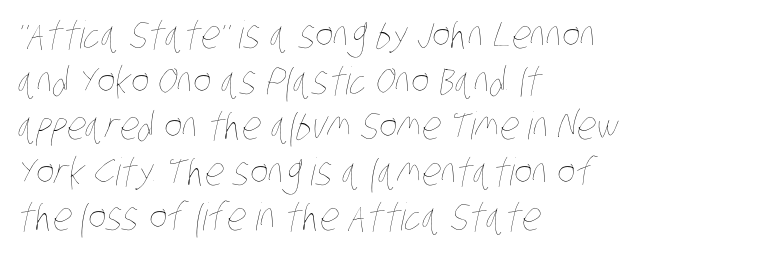
The foot of each line stays bare and open. Compared with a centered layout, this one pins lines to the left instead. No letter is thick-stroked: the sample isn't bold. Caption: standard tracking, unaltered.
